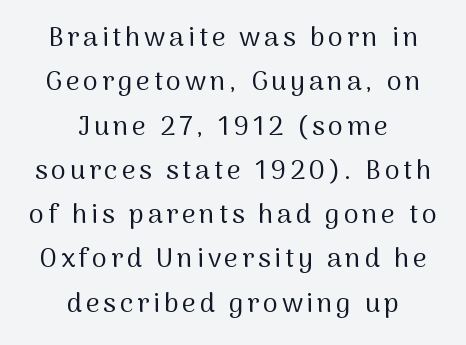
Weight: in the light-to-regular range. Is there much room between lines? A standard amount, neither cramped nor airy. Just letters on the line, the space beneath them empty. The rendering positions every line midway between the sides. These lines were composed using upright roman letters.
